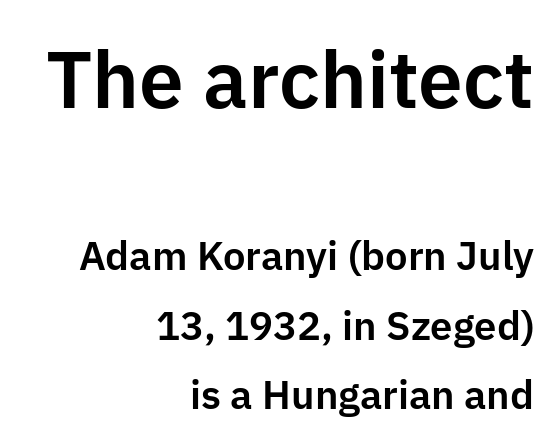
{"serif": "no", "italic": "no", "width": "normal", "stroke_contrast": "low", "x_height": "medium", "monospaced": "no", "underline": "no", "align": "right", "line_spacing_ratio": 1.74, "letter_spacing": "normal", "letter_spacing_em": 0.0, "larger_block": "first", "size_ratio": 2.0, "glyph_px": 80}
